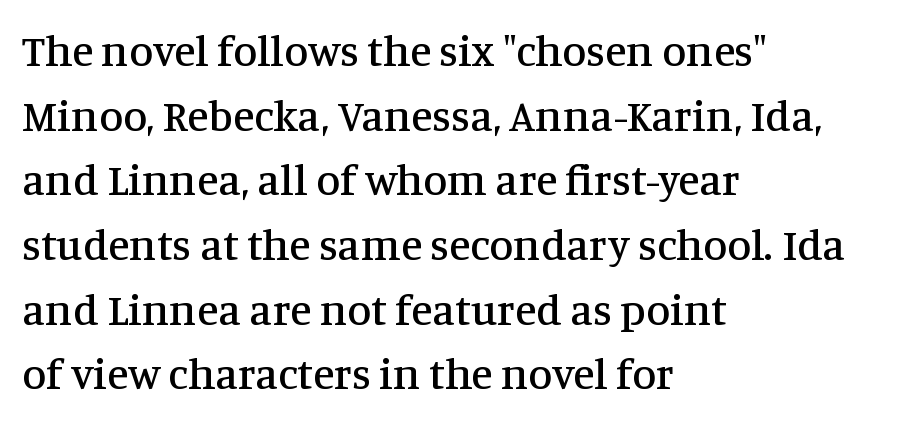
The image shows 44 px serif type, upright; set left-aligned, normal line spacing (1.47x), normal letter spacing, not underlined; medium stroke contrast and a large x-height.
